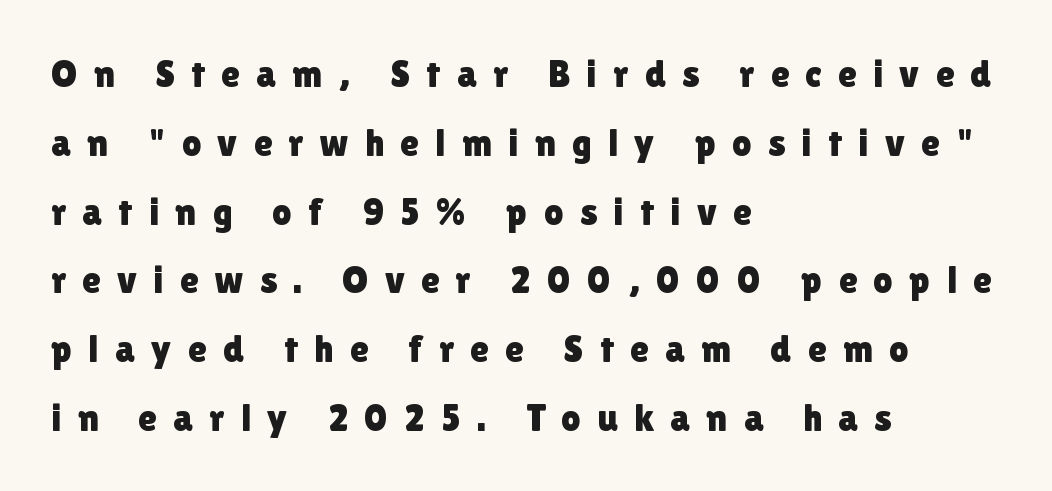
Students, note that the glyphs here are deliberately spaced far apart. This sample has the flowing, uneven cadence of proportional lettering. Posture: upright roman. These lines are composed in type without serifs. This sample is left-justified, so line endings fall wherever the words run out. Unmarked baselines from the first word to the last.
